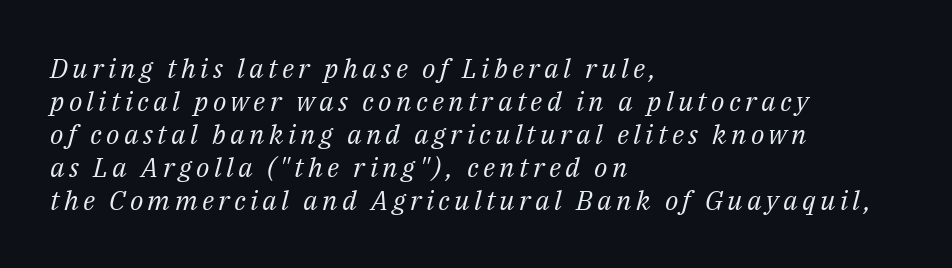
The image shows 27 px text type, italic (leaning right); set left-aligned, line spacing 1.22x, not underlined.
